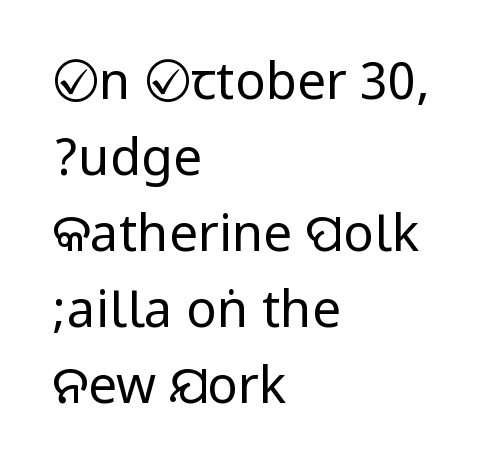
The lines in this sample share a left origin and differ only in where they stop. The letters stand straight up with perfectly vertical stems. Heaviness? Minimal to ordinary, like unemphasized prose. The rows are spaced the way most documents space them. Nothing sits at the stroke ends, so this counts as sans-serif. This rendering leaves character spacing at its baseline value.
